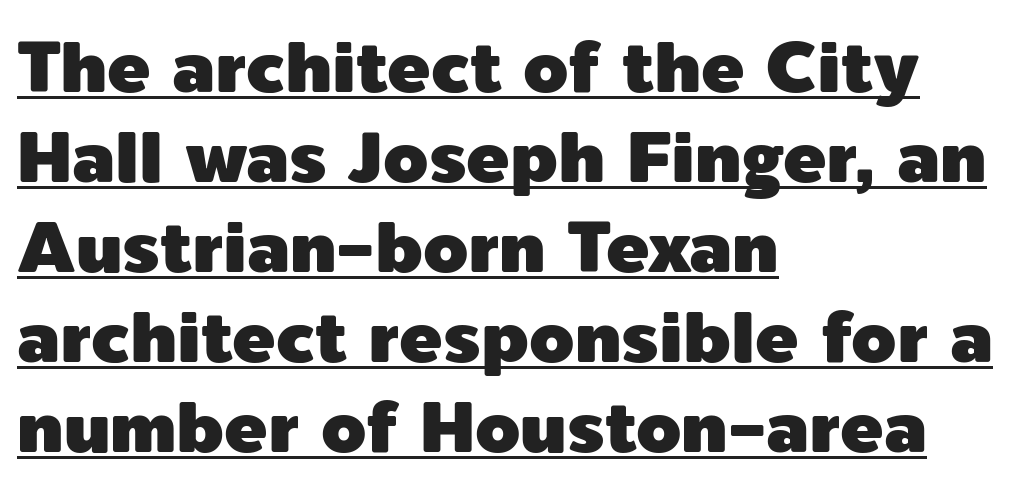
{"serif": "no", "italic": "no", "width": "normal", "x_height": "medium", "monospaced": "no", "underline": "yes", "align": "left", "line_spacing": "normal", "line_spacing_ratio": 1.25, "letter_spacing": "normal", "letter_spacing_em": 0.0, "glyph_px": 72}
